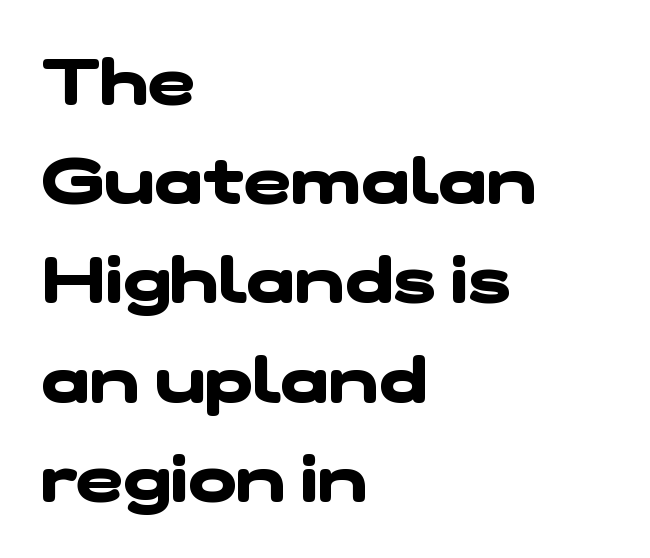
{"serif": "no", "bold": "yes", "weight": "heavy", "width": "wide", "stroke_contrast": "low", "x_height": "medium", "monospaced": "no", "underline": "no", "align": "left", "line_spacing": "normal", "line_spacing_ratio": 1.55, "letter_spacing": "normal", "letter_spacing_em": 0.0, "glyph_px": 64}
